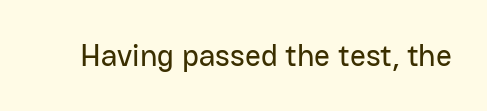
Italic? Not at all — the glyphs are vertical. Descender tails drop into unmarked territory. The glyphs in this specimen are sans serif. Spacing between characters is what you'd get straight out of the box.
